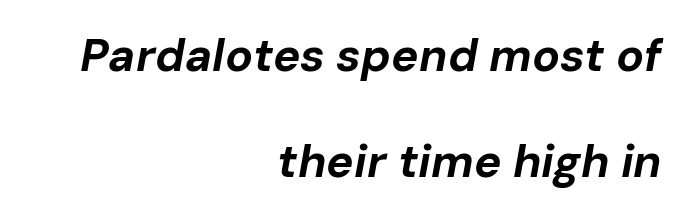
Each row of text sits above clean, open space. The letters advance in unequal steps, a hallmark of proportional type. Each line ends at the same right margin while the left side varies. Emphasis-style slanted type is in use.
